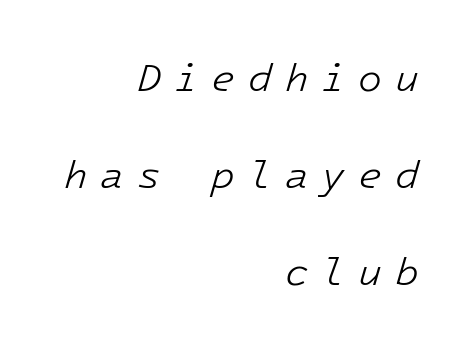
The rendering applies a slant to the glyphs. Vertical stems look standard width or narrower in stroke. The lines are spread far apart with generous leading. Each letter, wide or thin by design, is forced into the same width here. These lines stack with their right ends in a neat column. Any mark beneath the type? The region is blank.
